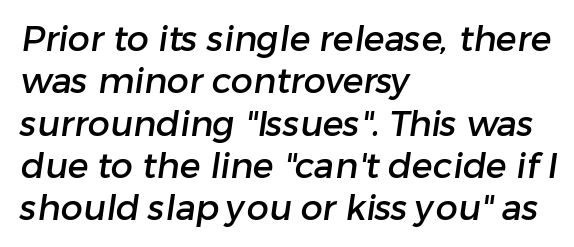
The letters advance in unequal steps, a hallmark of proportional type. Has an underline been added? It has not. In CSS terms this would be text-align: left. Each letter's strokes conclude bluntly, with no projecting serifs. No extra tracking has been applied to these lines.
